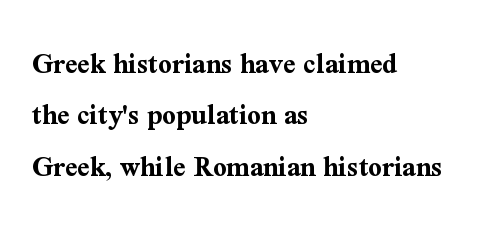
Q: Is the text bold? A: Yes.
Q: Is the text italic (slanted)? A: No, it is upright.
Q: Is the typeface a serif or a sans-serif typeface? A: Serif.
Q: Is the text underlined? A: No.
Q: How is the paragraph aligned? A: Left-aligned.
Q: Is the spacing between letters normal or unusually wide? A: Normal.
Q: Width (condensed, normal, or wide)? A: Normal.
Q: Stroke contrast? A: Medium.
Q: x-height? A: Medium.
Q: Monospaced? A: No.
